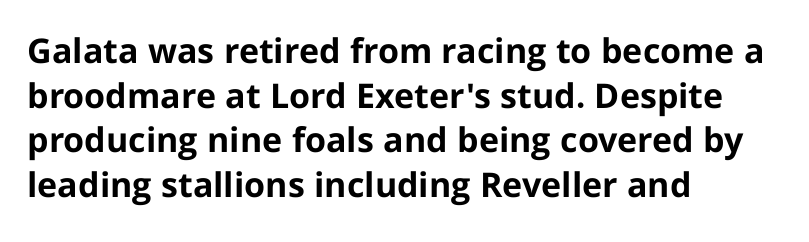
Q: Is the text bold? A: Yes.
Q: Is the text italic (slanted)? A: No, it is upright.
Q: Is the typeface a serif or a sans-serif typeface? A: Sans-serif.
Q: Is the text underlined? A: No.
Q: How is the paragraph aligned? A: Left-aligned.
Q: Is the spacing between letters normal or unusually wide? A: Normal.
Q: Is the spacing between lines tight, normal or loose? A: Normal.
Q: Width (condensed, normal, or wide)? A: Normal.
Q: Stroke contrast? A: Low.
Q: x-height? A: Medium.
Q: Monospaced? A: No.
